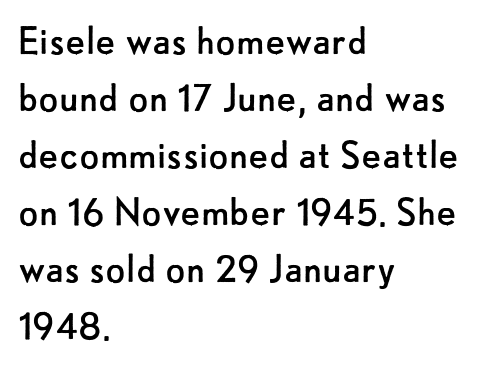
The image shows 46 px regular-weight sans-serif type, upright; set left-aligned, line spacing 1.24x, normal letter spacing, not underlined; low stroke contrast and a small x-height.
